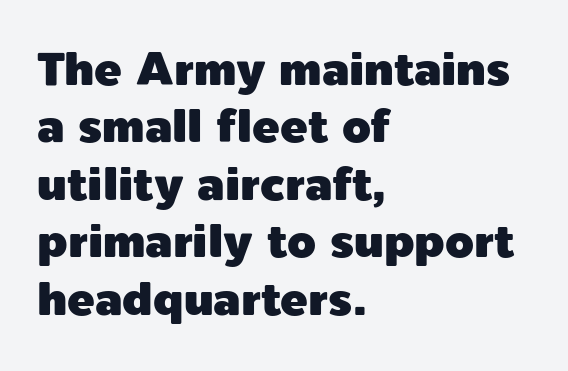
These lines sit exactly where default settings would place them. Quick note: not italic, upright. The zone under the glyphs is completely vacant. Does the type have serifs? No, each stem ends abruptly. Is this a fixed-width face? No — the glyphs have proportional, varying widths. Here the glyphs are tracked normally, forming tight word shapes.
